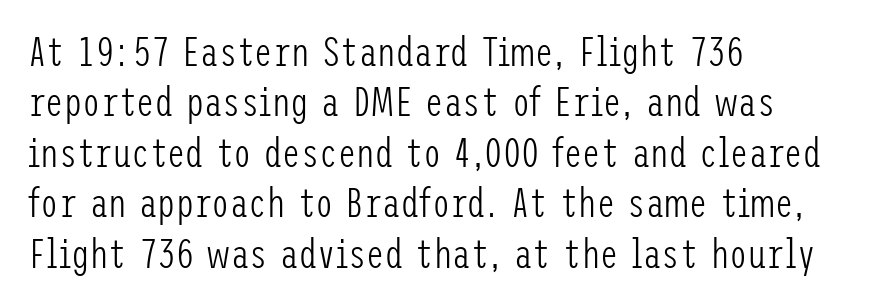
The rendering shows plain stroke endings on the letterforms — a sans-serif design. Glance below the letters and you will spot only blank space. Counters stay open thanks to moderate or lighter strokes. Which margin do the lines hug? The left one — the right edge is uneven.
